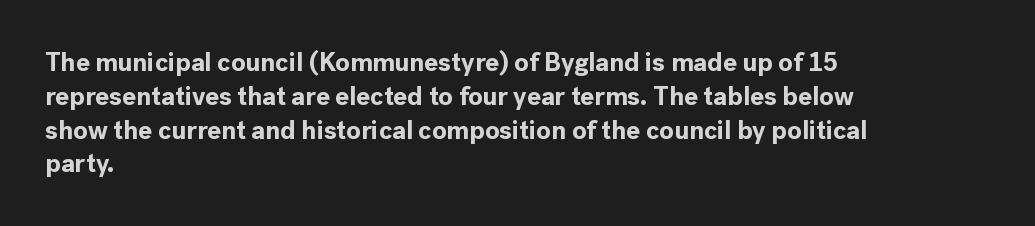
Q: Is the text bold? A: Yes.
Q: Is the text italic (slanted)? A: No, it is upright.
Q: Is the text underlined? A: No.
Q: How is the paragraph aligned? A: Left-aligned.
Q: Is the spacing between letters normal or unusually wide? A: Normal.
Q: Is the spacing between lines tight, normal or loose? A: Normal.
